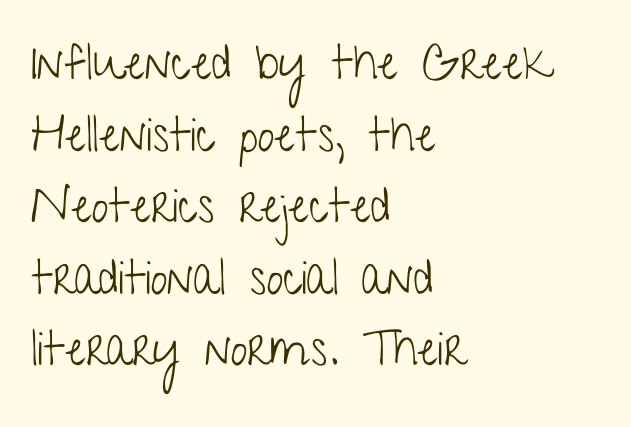
Q: Is the text bold? A: No.
Q: Is the text italic (slanted)? A: No, it is upright.
Q: Is the typeface a serif or a sans-serif typeface? A: Sans-serif.
Q: Is the text underlined? A: No.
Q: How is the paragraph aligned? A: Left-aligned.
Q: Is the spacing between letters normal or unusually wide? A: Normal.
Q: Is the spacing between lines tight, normal or loose? A: Normal.
Q: Width (condensed, normal, or wide)? A: Condensed.
Q: Stroke contrast? A: Low.
Q: x-height? A: Medium.
Q: Monospaced? A: No.
